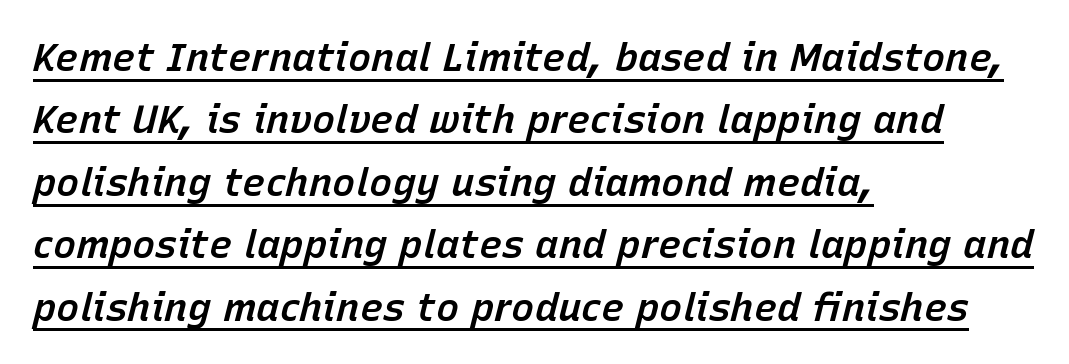
The image shows 39 px semibold type, italic (leaning right); set left-aligned, normal line spacing (1.6x), normal letter spacing, underlined; low stroke contrast and a medium x-height.
